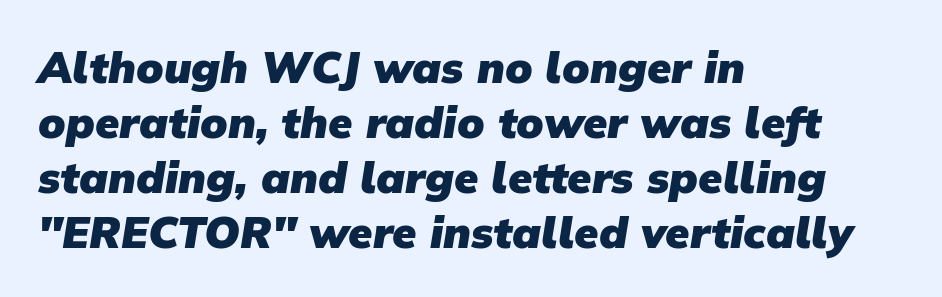
{"serif": "no", "bold": "yes", "weight": "heavy", "width": "normal", "stroke_contrast": "low", "x_height": "medium", "monospaced": "no", "underline": "no", "align": "left", "line_spacing": "normal", "line_spacing_ratio": 1.25, "letter_spacing": "normal", "letter_spacing_em": 0.0, "glyph_px": 44}
